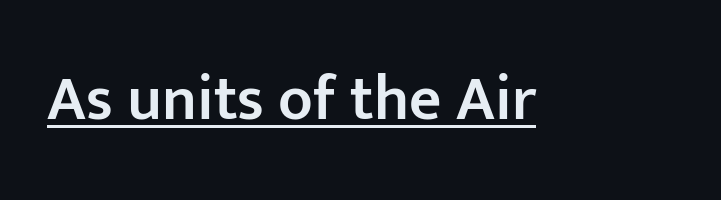
{"serif": "no", "italic": "no", "bold": "semi", "weight": "semibold", "width": "normal", "stroke_contrast": "low", "x_height": "medium", "monospaced": "no", "underline": "yes", "letter_spacing": "normal", "letter_spacing_em": 0.0, "glyph_px": 63}
